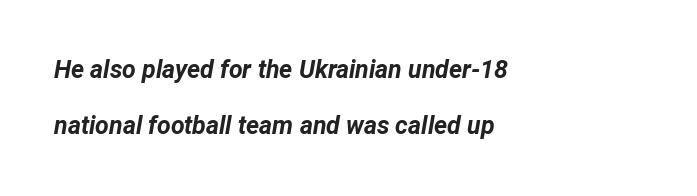
The image shows 25 px bold type, italic (leaning right); set left-aligned, loose line spacing (2.26x), normal letter spacing, not underlined.
